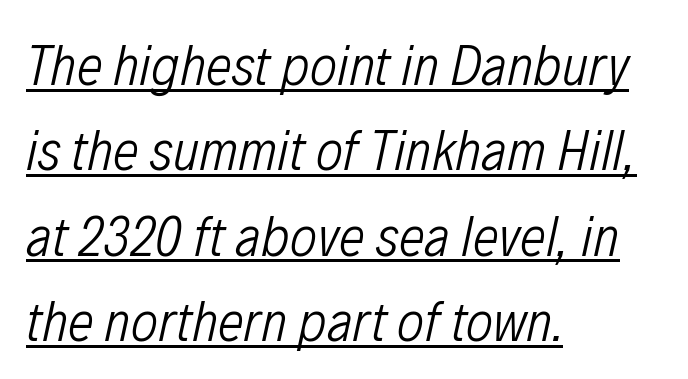
Q: Is the text bold? A: No.
Q: Is the text italic (slanted)? A: Yes, it leans right by about 12 degrees.
Q: Is the text underlined? A: Yes.
Q: How is the paragraph aligned? A: Left-aligned.
Q: Is the spacing between letters normal or unusually wide? A: Normal.
Q: Is the spacing between lines tight, normal or loose? A: Normal.
Q: Width (condensed, normal, or wide)? A: Condensed.
Q: Stroke contrast? A: Low.
Q: x-height? A: Medium.
Q: Monospaced? A: No.
